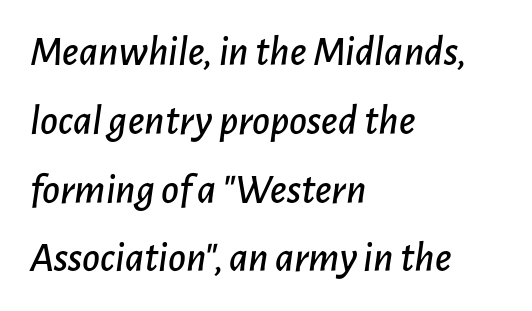
The image shows 43 px text type, italic (leaning right); set left-aligned, normal line spacing (1.6x), normal letter spacing, not underlined; low stroke contrast and a medium x-height.
